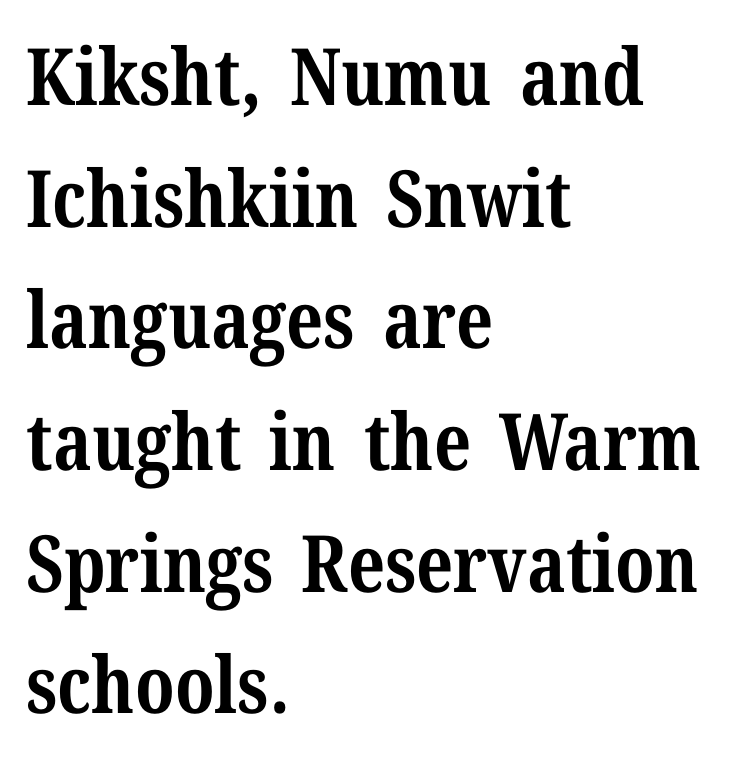
Q: Is the text bold? A: Yes.
Q: Is the text italic (slanted)? A: No, it is upright.
Q: Is the typeface a serif or a sans-serif typeface? A: Serif.
Q: Is the text underlined? A: No.
Q: How is the paragraph aligned? A: Left-aligned.
Q: Is the spacing between letters normal or unusually wide? A: Normal.
Q: Is the spacing between lines tight, normal or loose? A: Normal.
Q: Width (condensed, normal, or wide)? A: Normal.
Q: Stroke contrast? A: Medium.
Q: x-height? A: Medium.
Q: Monospaced? A: No.
